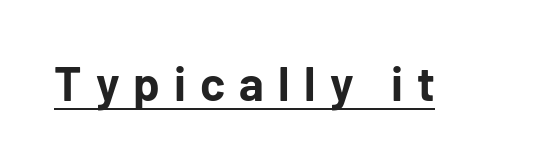
Q: Is the text bold? A: Yes.
Q: Is the text italic (slanted)? A: No, it is upright.
Q: Is the typeface a serif or a sans-serif typeface? A: Sans-serif.
Q: Is the text underlined? A: Yes.
Q: Is the spacing between letters normal or unusually wide? A: Unusually wide.
Q: Width (condensed, normal, or wide)? A: Normal.
Q: Stroke contrast? A: Low.
Q: x-height? A: Medium.
Q: Monospaced? A: No.
